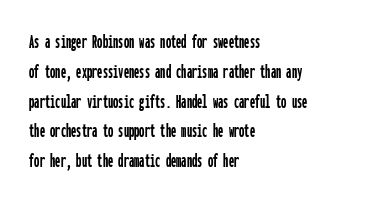
Which margin do the lines hug? The left one — the right edge is uneven. The letters stand upright; this is a roman face. Any mark beneath the type? The region is blank. The space between consecutive lines is moderate. No extra tracking has been applied to these lines.
